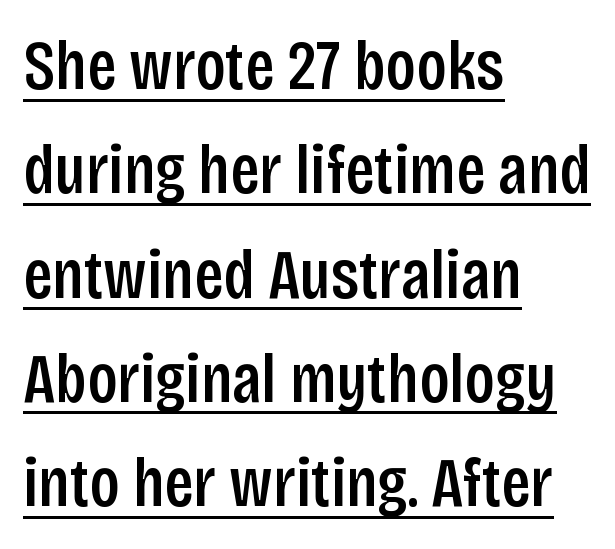
Q: Is the text bold? A: Semi-bold.
Q: Is the text italic (slanted)? A: No, it is upright.
Q: Is the typeface a serif or a sans-serif typeface? A: Sans-serif.
Q: Is the text underlined? A: Yes.
Q: How is the paragraph aligned? A: Left-aligned.
Q: Is the spacing between letters normal or unusually wide? A: Normal.
Q: Is the spacing between lines tight, normal or loose? A: Normal.
Q: Width (condensed, normal, or wide)? A: Condensed.
Q: Stroke contrast? A: Low.
Q: x-height? A: Large.
Q: Monospaced? A: No.
